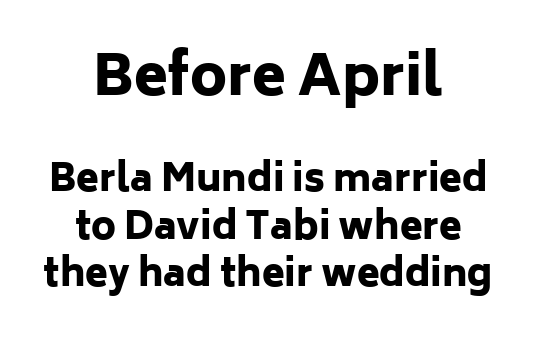
{"serif": "no", "italic": "no", "bold": "yes", "weight": "heavy", "width": "normal", "stroke_contrast": "low", "x_height": "medium", "monospaced": "no", "underline": "no", "align": "center", "line_spacing": "normal", "line_spacing_ratio": 1.29, "letter_spacing": "normal", "letter_spacing_em": 0.0, "larger_block": "first", "size_ratio": 1.49, "glyph_px": 55}
